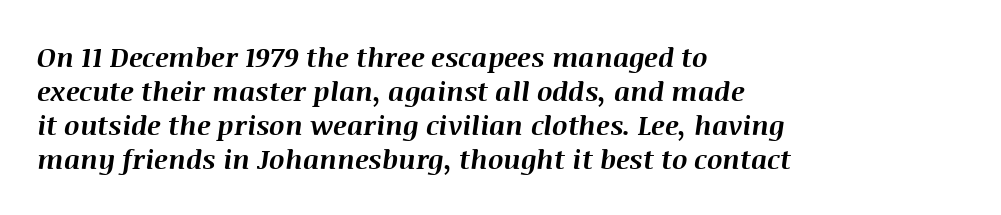
The image shows 27 px bold type, italic (leaning right); set left-aligned, normal line spacing (1.26x), normal letter spacing, not underlined.
